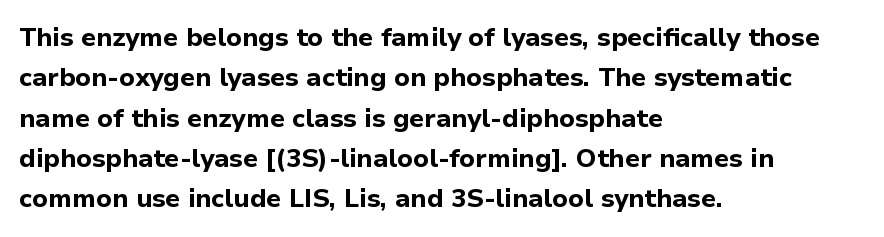
The image shows 26 px bold type, upright; set left-aligned, normal line spacing (1.55x), normal letter spacing, not underlined.
